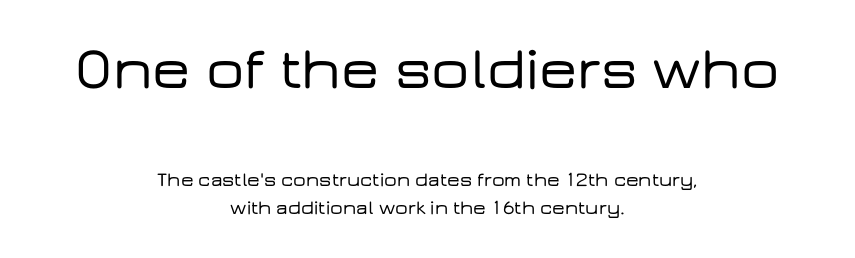
The image shows 60 px wide sans-serif type, upright; set centered, normal line spacing (1.39x), normal letter spacing, not underlined; the first (top) block is 3.0x larger; low stroke contrast and a medium x-height.
